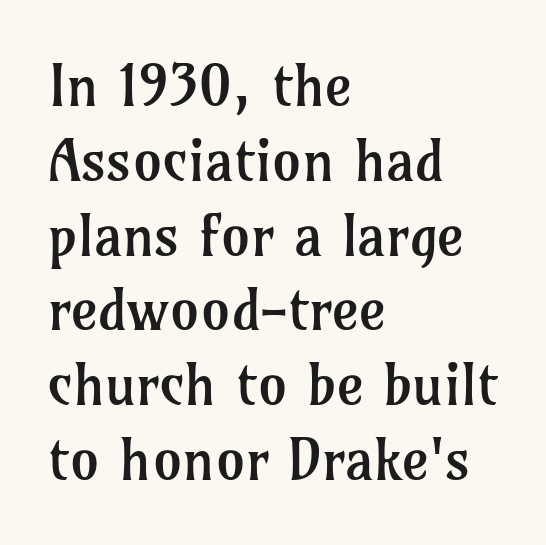
Italic? Not at all — the glyphs are vertical. Is this a sans? No — the strokes have serifs. Honestly, the letter spacing is just normal — you wouldn't notice it. Words float on clear page, feet unadorned.
